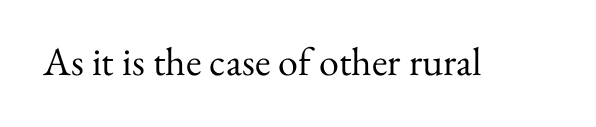
Q: Is the text bold? A: No.
Q: Is the text italic (slanted)? A: No, it is upright.
Q: Is the typeface a serif or a sans-serif typeface? A: Serif.
Q: Is the text underlined? A: No.
Q: Is the spacing between letters normal or unusually wide? A: Normal.
Q: Width (condensed, normal, or wide)? A: Normal.
Q: Stroke contrast? A: Medium.
Q: x-height? A: Small.
Q: Monospaced? A: No.
